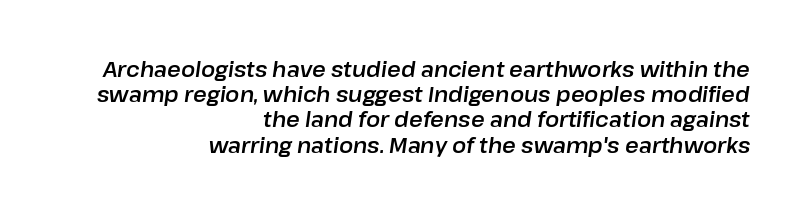
Which margin do the lines hug? The right one — the left edge is uneven. Looking at the ascenders, they clearly lean. Only glyphs here, with clear space below each row. The passage shown has conventional tracking throughout.
